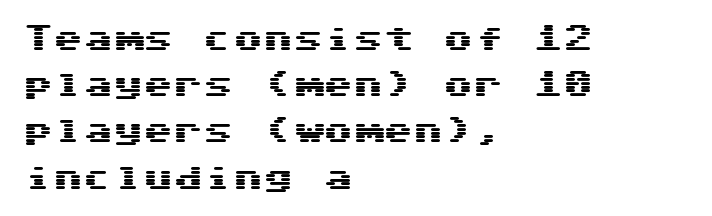
What's the leading like? Ordinary, nothing unusual. Casual observation: everything's shoved over to the left. Short note: letters normally spaced. The designer went with a sans here, leaving each stem footless. A typesetter would mark this as roman, not italic.
